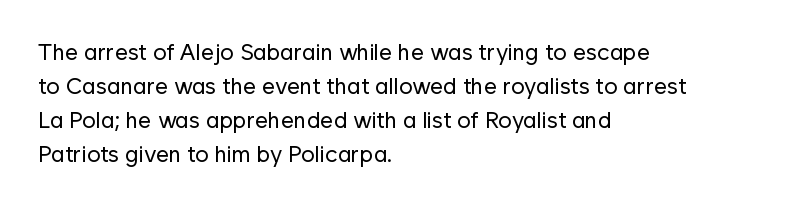
Q: Is the text bold? A: No.
Q: Is the text italic (slanted)? A: No, it is upright.
Q: Is the text underlined? A: No.
Q: How is the paragraph aligned? A: Left-aligned.
Q: Is the spacing between letters normal or unusually wide? A: Normal.
Q: Is the spacing between lines tight, normal or loose? A: Normal.
